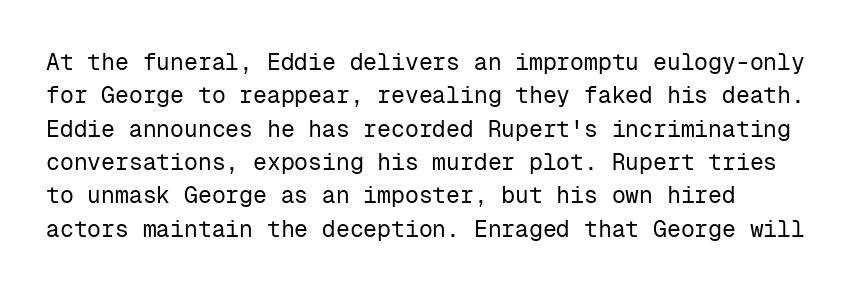
Nothing unusual about the tracking: characters are spaced as the font intends. The passage shown stacks its lines at a standard gap. Every character sits straight up, as roman type does. Decoration check: the copy has no underline. The characters are drawn with everyday or finer stroke widths.
